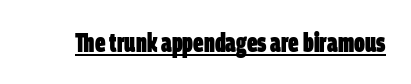
Q: Is the text bold? A: Yes.
Q: Is the text underlined? A: Yes.
Q: Is the spacing between letters normal or unusually wide? A: Normal.
